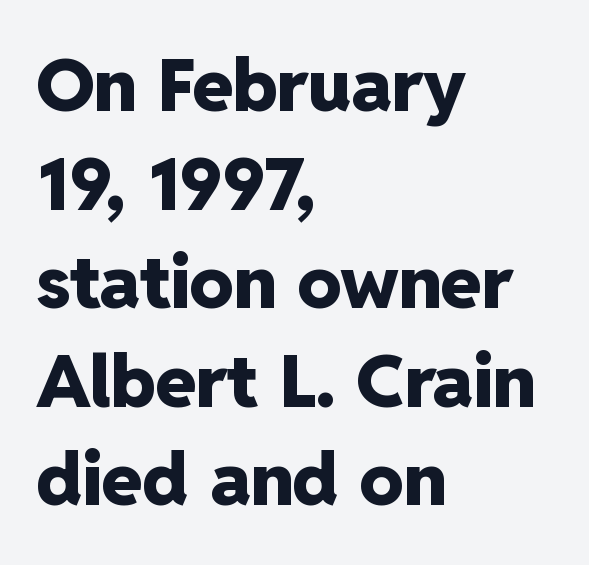
{"serif": "no", "italic": "no", "bold": "yes", "weight": "heavy", "width": "normal", "stroke_contrast": "low", "x_height": "medium", "monospaced": "no", "underline": "no", "align": "left", "line_spacing": "normal", "line_spacing_ratio": 1.35, "letter_spacing": "normal", "letter_spacing_em": 0.0, "glyph_px": 73}
